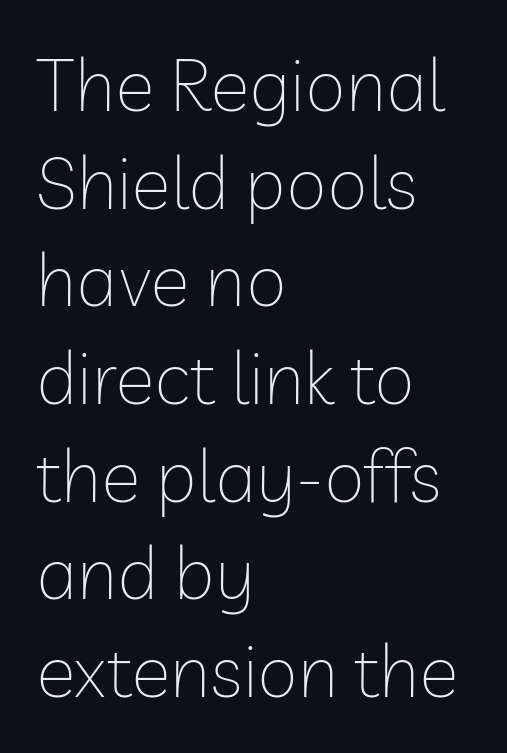
The image shows 74 px thin sans-serif type, upright; set left-aligned, normal line spacing (1.32x), normal letter spacing, not underlined; low stroke contrast and a medium x-height.
